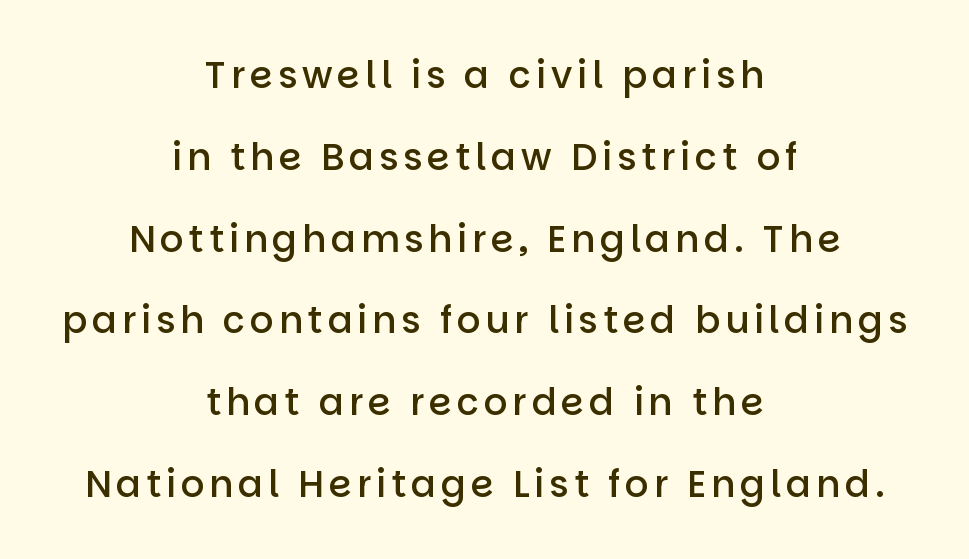
{"serif": "no", "italic": "no", "bold": "semi", "weight": "semibold", "width": "normal", "stroke_contrast": "low", "x_height": "large", "monospaced": "no", "underline": "no", "align": "center", "line_spacing": "loose", "line_spacing_ratio": 2.21, "glyph_px": 37}
